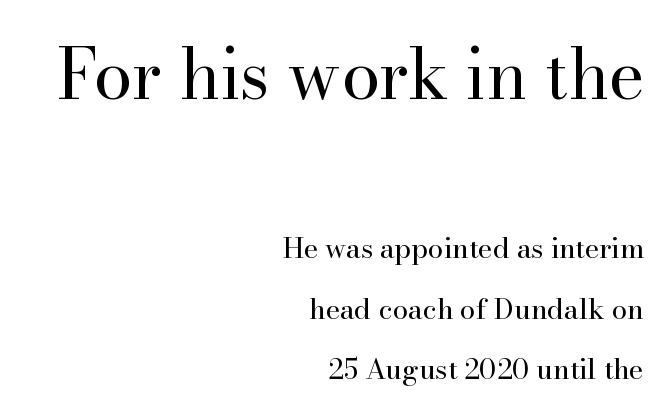
The rendering uses natural spacing where letterforms have individual widths. Just letters on the line, the space beneath them empty. Right-aligned paragraph, ragged on the left. No italicization has been applied; the sample stays upright. The vertical gap from one line to the next is large.
